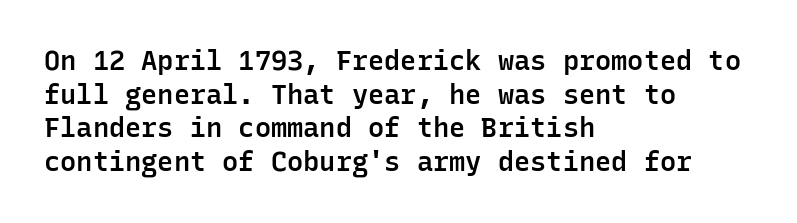
{"italic": "no", "bold": "semi", "underline": "no", "align": "left", "line_spacing": "normal", "line_spacing_ratio": 1.25, "letter_spacing": "normal", "letter_spacing_em": 0.0, "glyph_px": 27}
